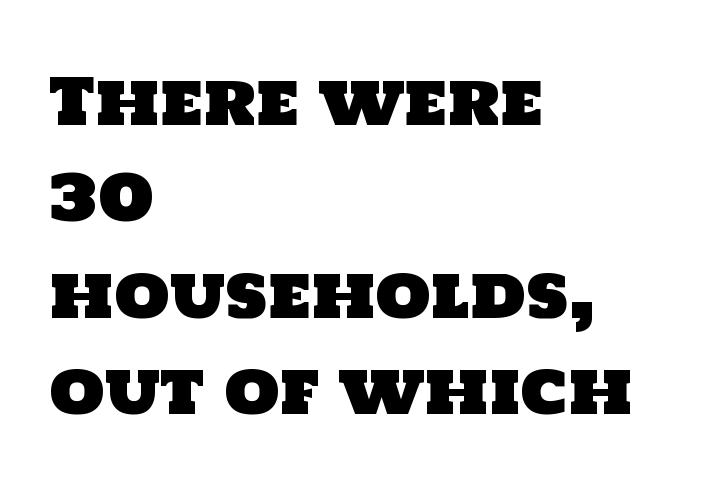
The image shows 63 px sans-serif type; set left-aligned, normal line spacing (1.53x), normal letter spacing, not underlined; low stroke contrast and a large x-height.
